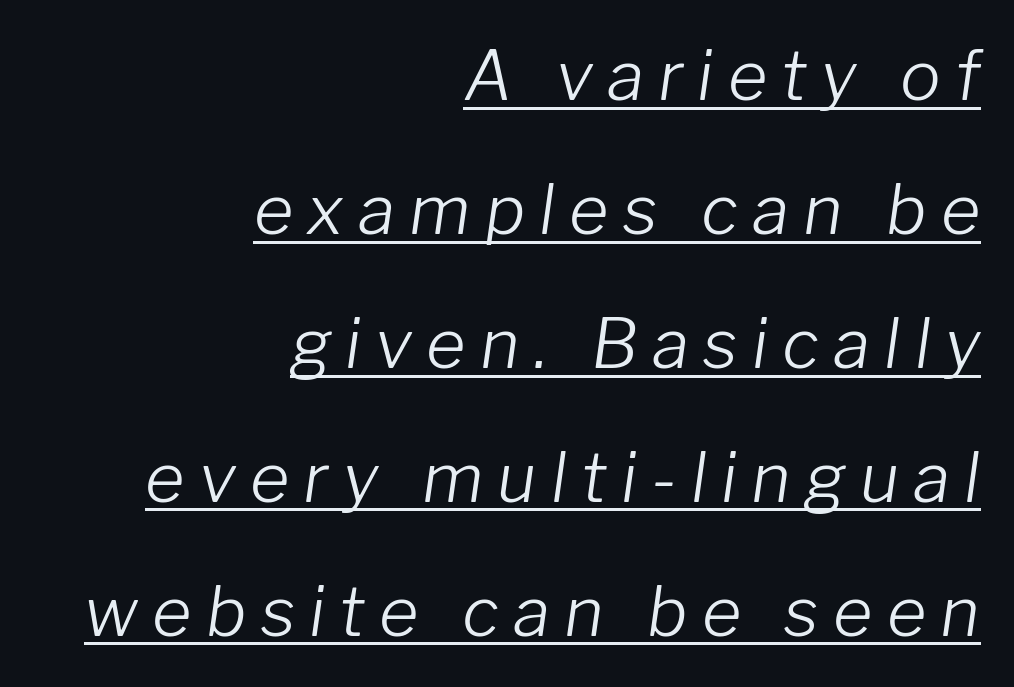
Q: Is the text bold? A: No.
Q: Is the text italic (slanted)? A: Yes, it leans right by about 8 degrees.
Q: Is the text underlined? A: Yes.
Q: How is the paragraph aligned? A: Right-aligned.
Q: Is the spacing between letters normal or unusually wide? A: Unusually wide.
Q: Is the spacing between lines tight, normal or loose? A: Loose.
Q: Width (condensed, normal, or wide)? A: Normal.
Q: Stroke contrast? A: Low.
Q: x-height? A: Medium.
Q: Monospaced? A: No.
